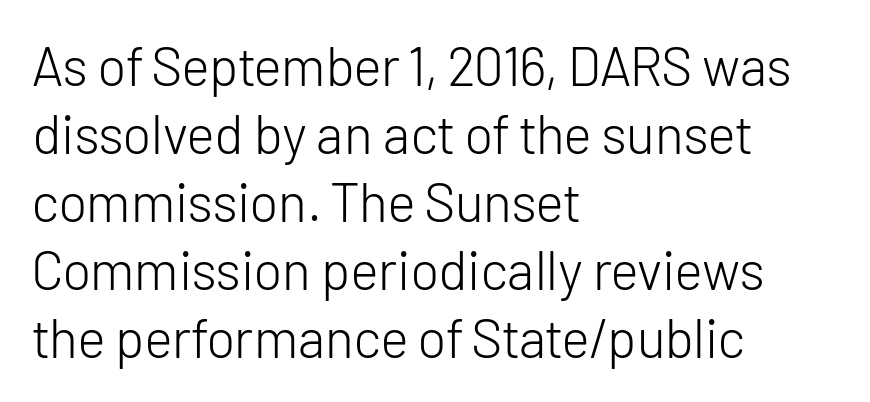
{"serif": "no", "italic": "no", "bold": "no", "weight": "light", "width": "normal", "stroke_contrast": "low", "x_height": "medium", "monospaced": "no", "underline": "no", "align": "left", "line_spacing": "normal", "line_spacing_ratio": 1.26, "letter_spacing": "normal", "letter_spacing_em": 0.0, "glyph_px": 54}
